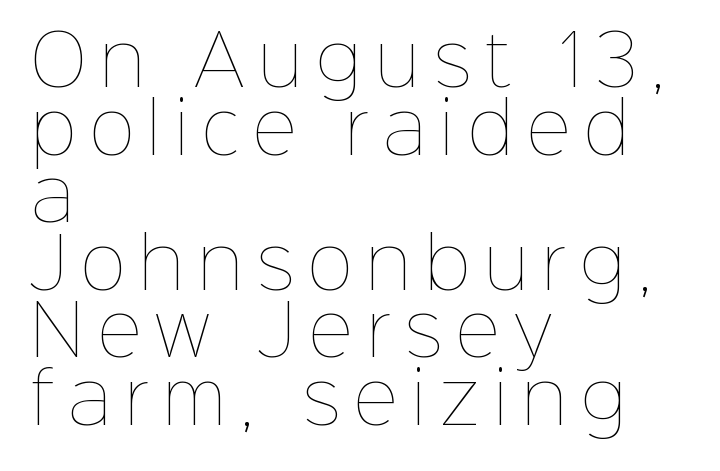
{"italic": "no", "bold": "no", "weight": "thin", "width": "normal", "stroke_contrast": "low", "x_height": "medium", "monospaced": "no", "underline": "no", "align": "left", "line_spacing": "tight", "line_spacing_ratio": 0.98, "letter_spacing": "wide", "letter_spacing_em": 0.2, "glyph_px": 69}
